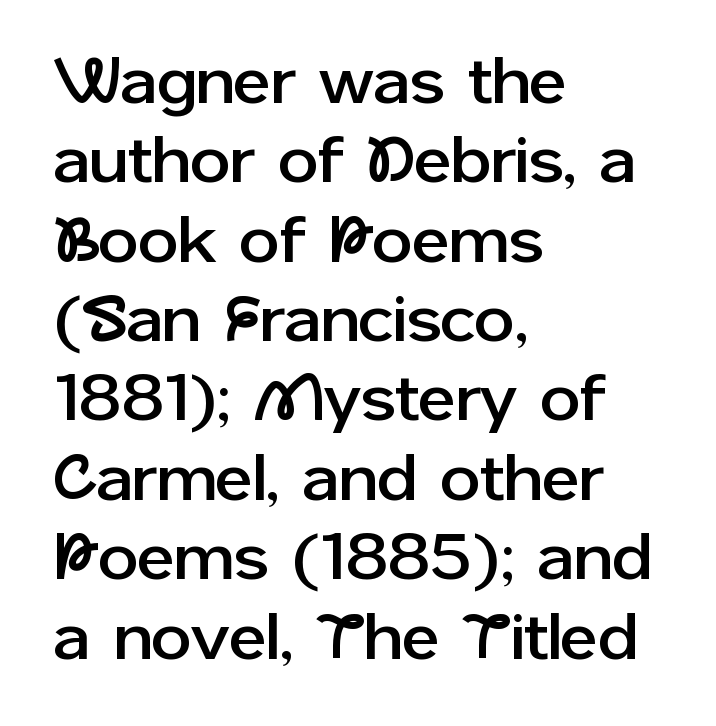
Q: Is the text italic (slanted)? A: No, it is upright.
Q: Is the typeface a serif or a sans-serif typeface? A: Sans-serif.
Q: Is the text underlined? A: No.
Q: How is the paragraph aligned? A: Left-aligned.
Q: Is the spacing between letters normal or unusually wide? A: Normal.
Q: Width (condensed, normal, or wide)? A: Normal.
Q: Stroke contrast? A: Low.
Q: x-height? A: Medium.
Q: Monospaced? A: No.
